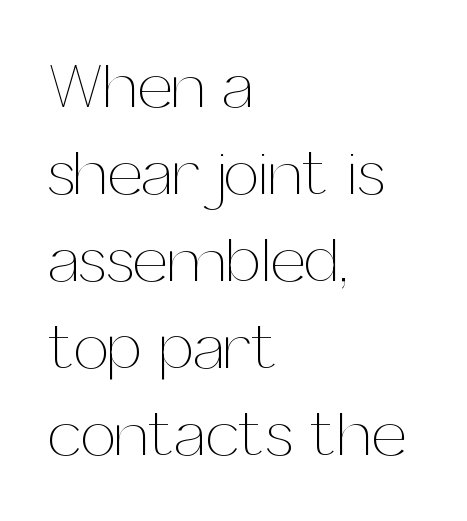
Regarding leading, the lines here are spaced in the standard way. Observe the ordinary spacing: letters are neighbours, not strangers. The type sits square on the baseline with zero lean. These lines are rendered in a variable-pitch font. Weight class: somewhere from thin through regular. Underlining? Definitely not there.
